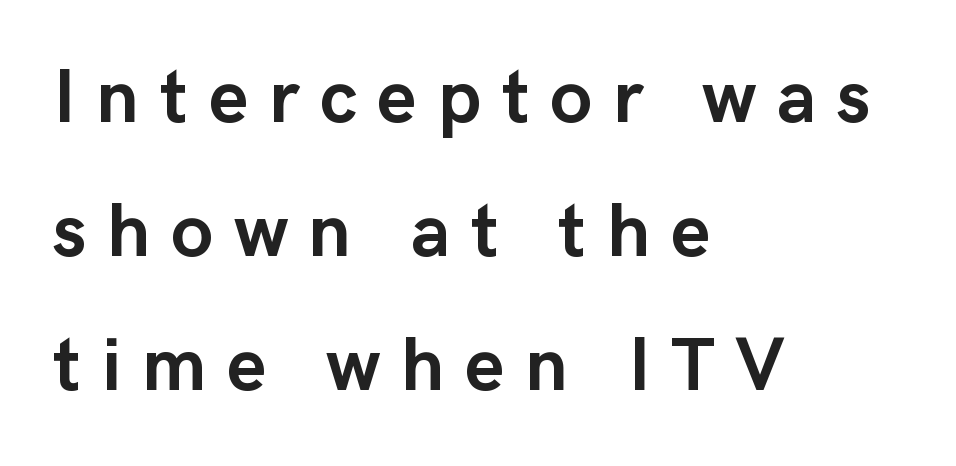
Q: Is the text bold? A: Yes.
Q: Is the text italic (slanted)? A: No, it is upright.
Q: Is the typeface a serif or a sans-serif typeface? A: Sans-serif.
Q: Is the text underlined? A: No.
Q: How is the paragraph aligned? A: Left-aligned.
Q: Is the spacing between letters normal or unusually wide? A: Unusually wide.
Q: Width (condensed, normal, or wide)? A: Normal.
Q: Stroke contrast? A: Low.
Q: x-height? A: Medium.
Q: Monospaced? A: No.
